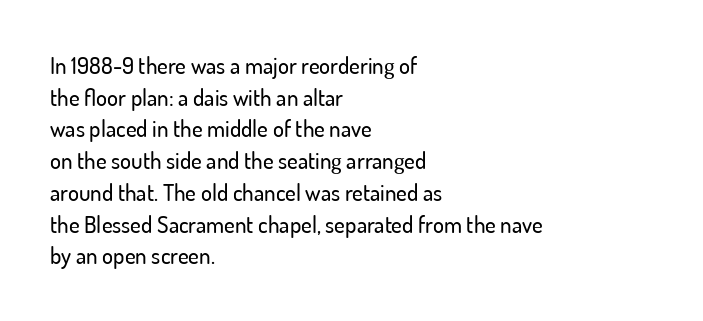
Q: Is the text italic (slanted)? A: No, it is upright.
Q: Is the text underlined? A: No.
Q: How is the paragraph aligned? A: Left-aligned.
Q: Is the spacing between letters normal or unusually wide? A: Normal.
Q: Is the spacing between lines tight, normal or loose? A: Normal.
